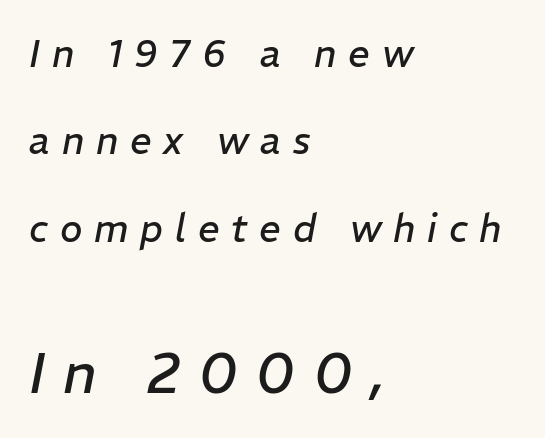
{"italic": "yes", "lean": "right", "slant_degrees": 11, "bold": "no", "weight": "regular", "width": "normal", "stroke_contrast": "low", "x_height": "medium", "monospaced": "no", "underline": "no", "align": "left", "line_spacing": "loose", "line_spacing_ratio": 2.3, "letter_spacing": "wide", "letter_spacing_em": 0.31, "larger_block": "second", "size_ratio": 1.5, "glyph_px": 57}
